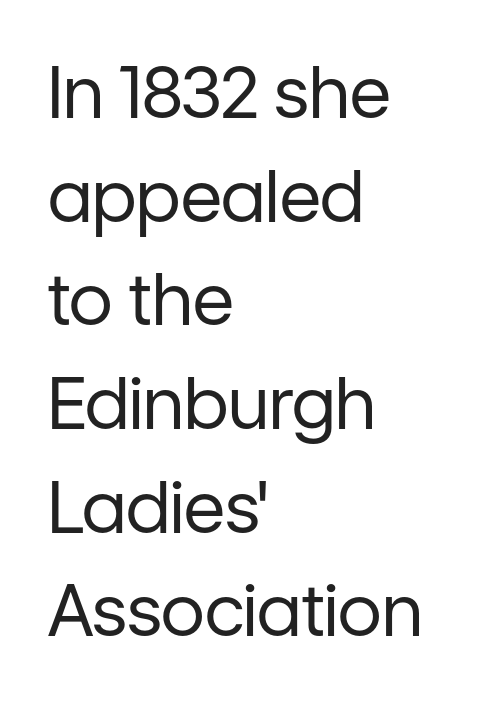
{"serif": "no", "italic": "no", "bold": "no", "weight": "regular", "width": "normal", "stroke_contrast": "low", "x_height": "medium", "monospaced": "no", "underline": "no", "align": "left", "line_spacing": "normal", "line_spacing_ratio": 1.44, "letter_spacing": "normal", "letter_spacing_em": 0.0, "glyph_px": 72}
